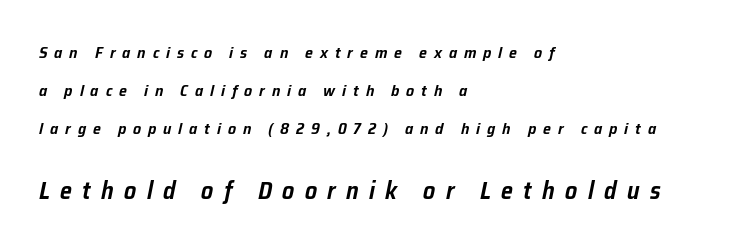
{"italic": "yes", "lean": "right", "slant_degrees": 12, "underline": "no", "align": "left", "line_spacing": "loose", "line_spacing_ratio": 2.36, "letter_spacing": "wide", "letter_spacing_em": 0.43, "larger_block": "second", "size_ratio": 1.5, "glyph_px": 24}
